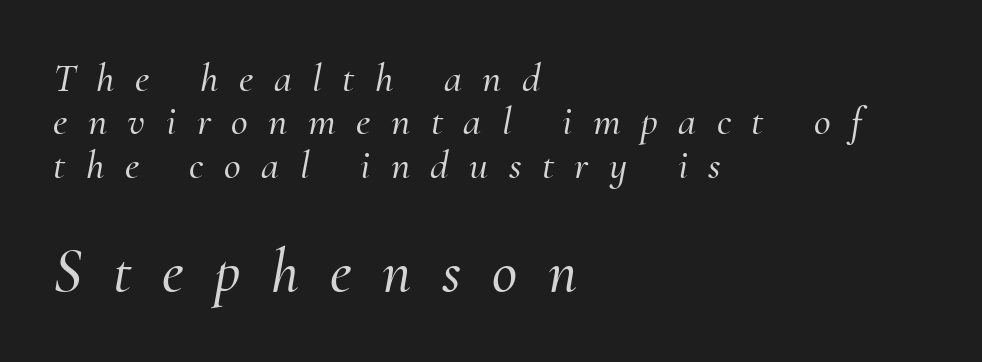
The image shows 62 px serif type, italic (leaning right); set left-aligned, tight line spacing (1.06x), unusually wide letter spacing (+0.5 em), not underlined; the second (bottom) block is 1.51x larger; medium stroke contrast and a small x-height.
